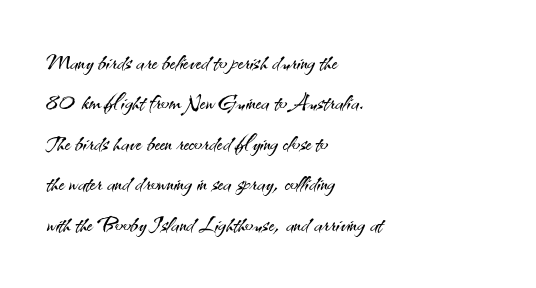
Q: Is the text bold? A: No.
Q: Is the text italic (slanted)? A: Yes.
Q: Is the typeface a serif or a sans-serif typeface? A: Sans-serif.
Q: Is the text underlined? A: No.
Q: How is the paragraph aligned? A: Left-aligned.
Q: Is the spacing between letters normal or unusually wide? A: Normal.
Q: Is the spacing between lines tight, normal or loose? A: Normal.
Q: Width (condensed, normal, or wide)? A: Normal.
Q: Stroke contrast? A: Medium.
Q: x-height? A: Small.
Q: Monospaced? A: No.
